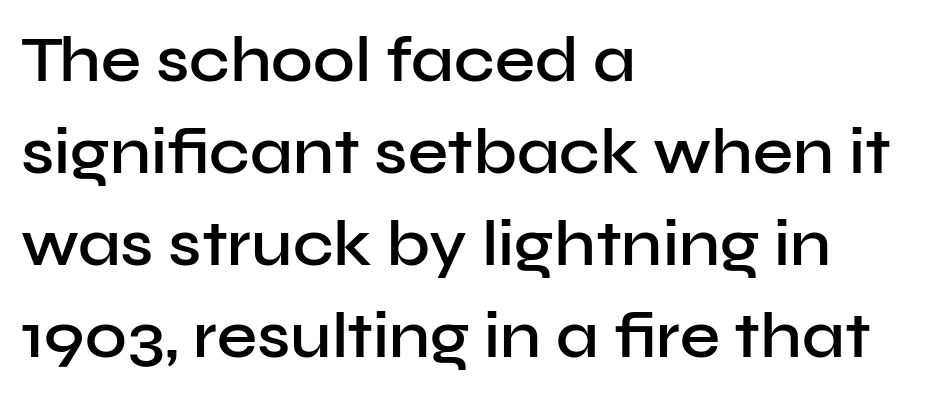
Q: Is the text bold? A: Semi-bold.
Q: Is the text italic (slanted)? A: No, it is upright.
Q: Is the typeface a serif or a sans-serif typeface? A: Sans-serif.
Q: Is the text underlined? A: No.
Q: How is the paragraph aligned? A: Left-aligned.
Q: Is the spacing between letters normal or unusually wide? A: Normal.
Q: Is the spacing between lines tight, normal or loose? A: Normal.
Q: Width (condensed, normal, or wide)? A: Normal.
Q: Stroke contrast? A: Low.
Q: x-height? A: Medium.
Q: Monospaced? A: No.
